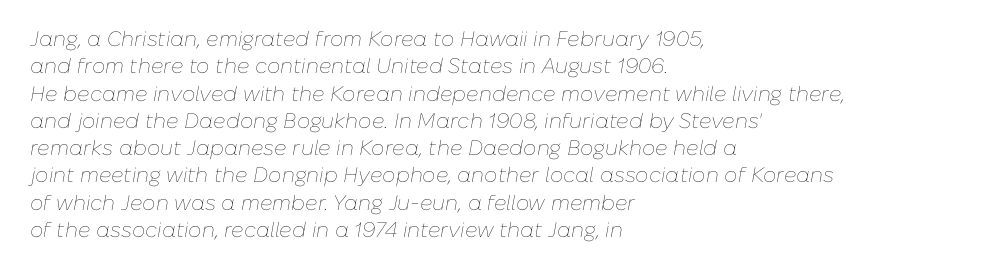
The image shows 21 px text type, italic (leaning right); set left-aligned, normal line spacing (1.3x), normal letter spacing, not underlined.
